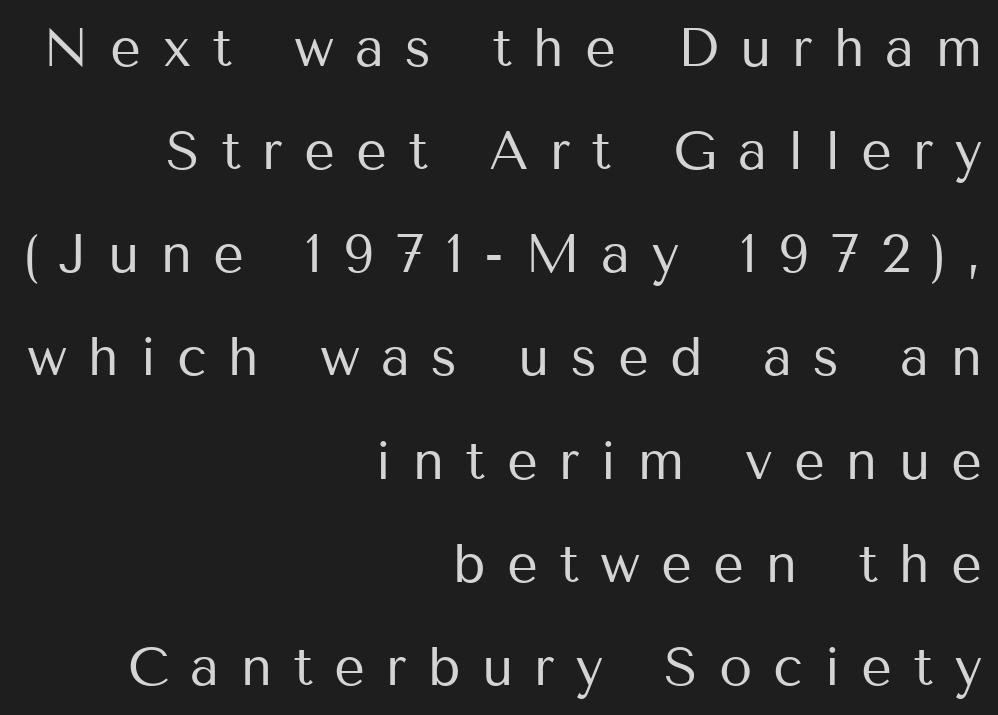
Q: Is the text bold? A: No.
Q: Is the text italic (slanted)? A: No, it is upright.
Q: Is the typeface a serif or a sans-serif typeface? A: Sans-serif.
Q: Is the text underlined? A: No.
Q: How is the paragraph aligned? A: Right-aligned.
Q: Is the spacing between letters normal or unusually wide? A: Unusually wide.
Q: Is the spacing between lines tight, normal or loose? A: Loose.
Q: Width (condensed, normal, or wide)? A: Normal.
Q: Stroke contrast? A: Medium.
Q: x-height? A: Medium.
Q: Monospaced? A: No.
